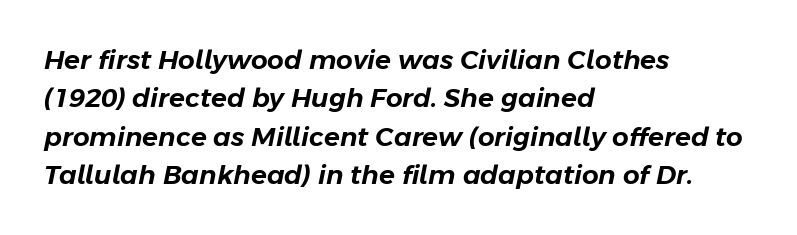
Q: Is the text italic (slanted)? A: Yes, it leans right by about 11 degrees.
Q: Is the text underlined? A: No.
Q: How is the paragraph aligned? A: Left-aligned.
Q: Is the spacing between letters normal or unusually wide? A: Normal.
Q: Is the spacing between lines tight, normal or loose? A: Normal.
